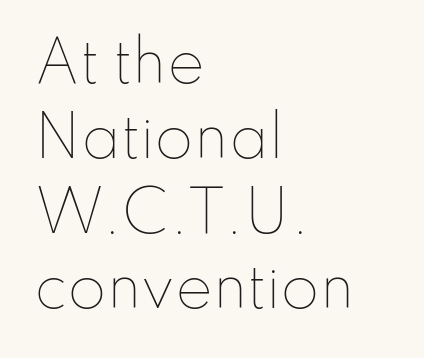
Here the glyphs are tracked normally, forming tight word shapes. Evenly set lines give the paragraph a standard silhouette. The specimen omits any rule beneath the text block's lines. Think of a printed novel: that variable character pitch is what you see here. If you drew a ruler down the left edge, every line would touch it. These glyphs show unthickened strokes, regular width or finer.
